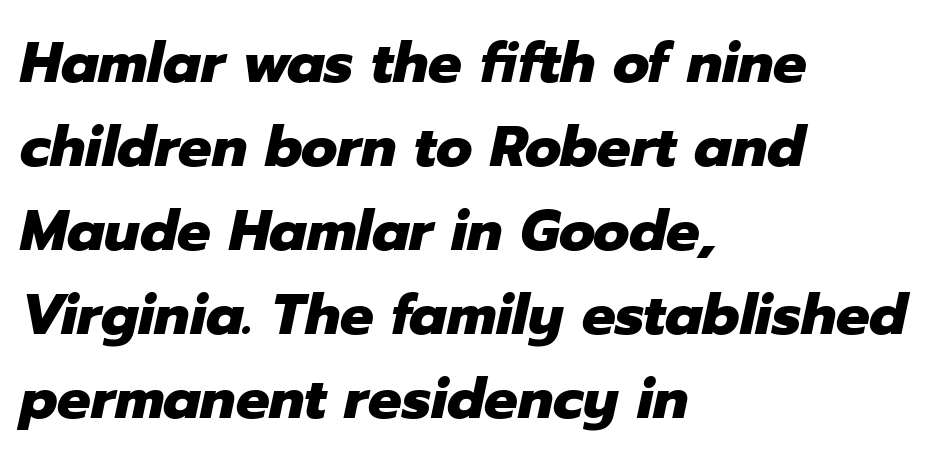
The image shows 56 px heavy type, italic (leaning right); set left-aligned, normal line spacing (1.5x), normal letter spacing, not underlined; low stroke contrast and a medium x-height.
